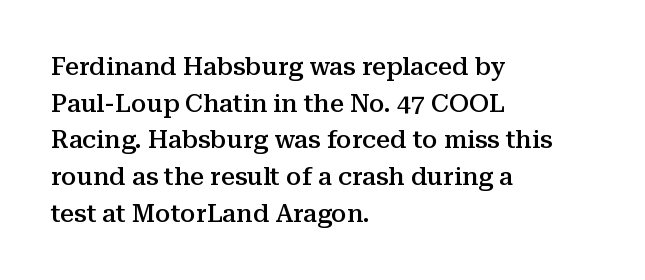
The gaps between neighbouring characters are ordinary and unremarkable. Clear beneath every line of the passage. The lettering holds an erect, upright posture throughout. Line starts are locked; line ends wander.
